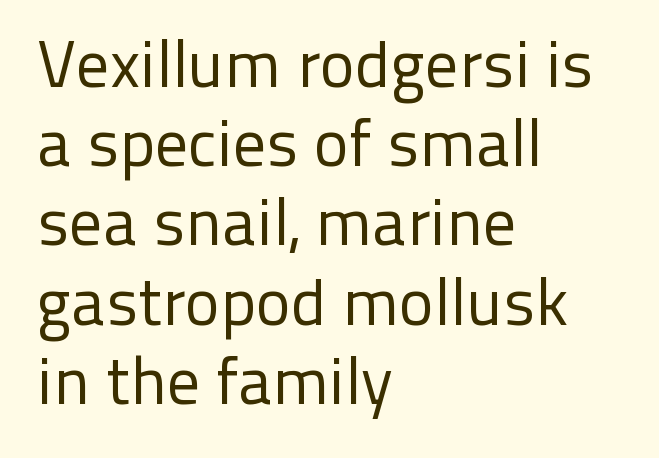
Q: Is the text bold? A: No.
Q: Is the text italic (slanted)? A: No, it is upright.
Q: Is the typeface a serif or a sans-serif typeface? A: Sans-serif.
Q: Is the text underlined? A: No.
Q: How is the paragraph aligned? A: Left-aligned.
Q: Is the spacing between letters normal or unusually wide? A: Normal.
Q: Width (condensed, normal, or wide)? A: Normal.
Q: Stroke contrast? A: Low.
Q: x-height? A: Medium.
Q: Monospaced? A: No.
